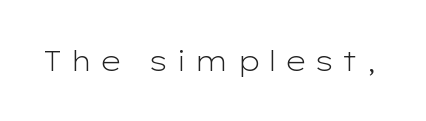
The image shows 28 px light, wide sans-serif type, upright; set unusually wide letter spacing (+0.3 em), not underlined; low stroke contrast and a medium x-height.
